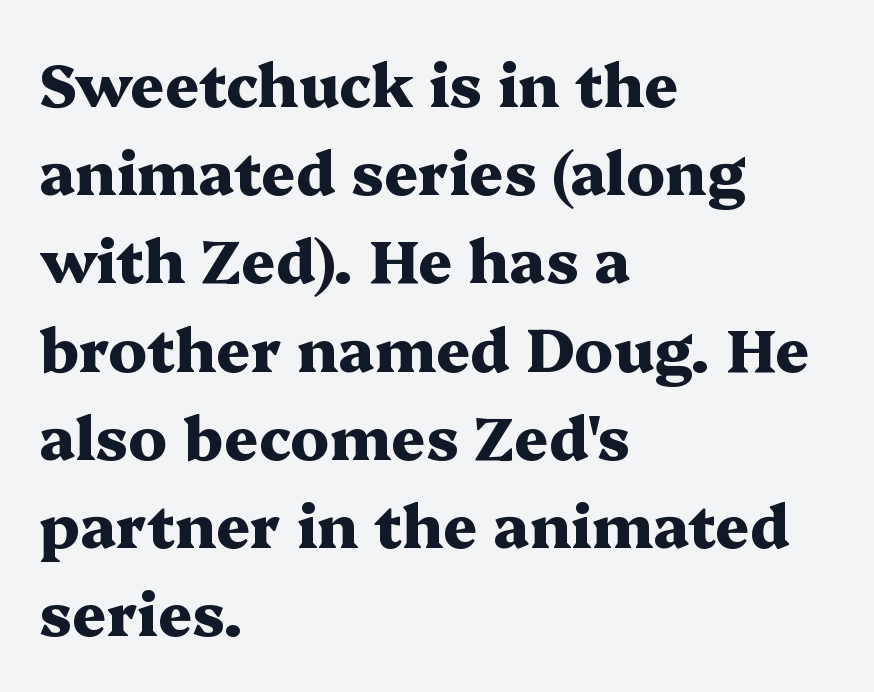
The image shows 60 px heavy, wide serif type, upright; set left-aligned, normal line spacing (1.47x), normal letter spacing, not underlined; medium stroke contrast and a medium x-height.
